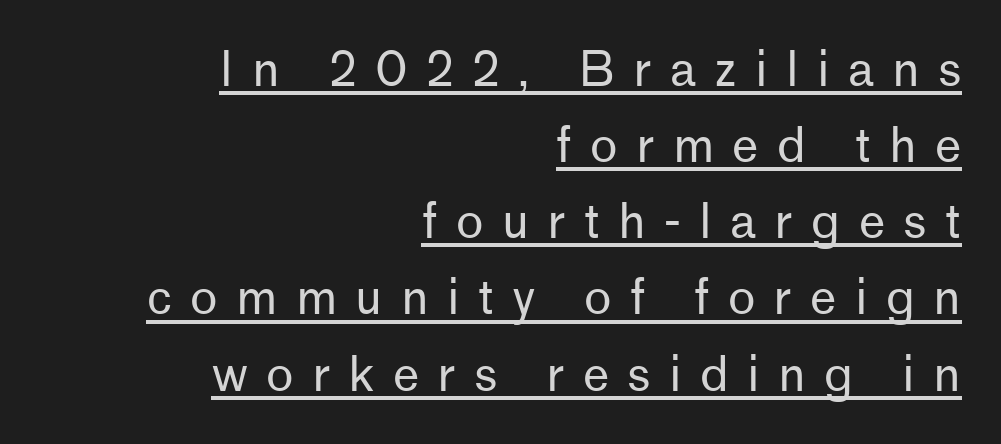
The image shows 47 px regular-weight sans-serif type, upright; set right-aligned, normal line spacing (1.62x), unusually wide letter spacing (+0.39 em), underlined; low stroke contrast and a medium x-height.
